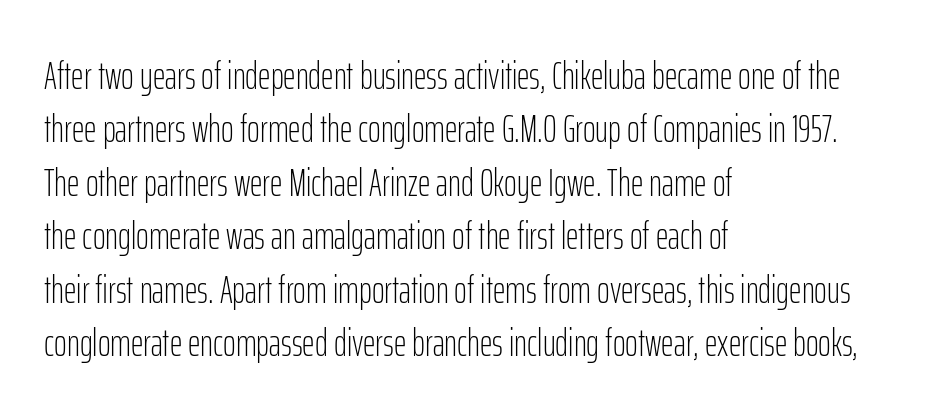
Ordinary non-slanted type is in use. Letterform terminals end flat and unadorned throughout the passage. You could call the tracking neutral — neither tight nor loose. Underlining? Definitely not there. Left-aligned paragraph, ragged on the right. The face used here is proportionally spaced, like ordinary book or web type.
